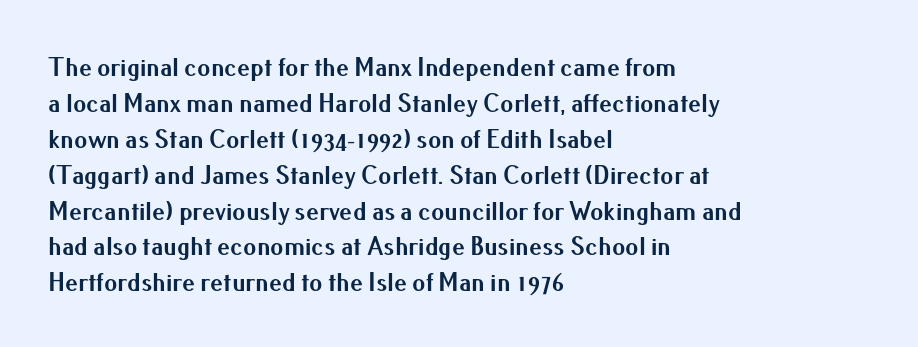
{"italic": "no", "bold": "yes", "underline": "no", "align": "left", "line_spacing": "normal", "line_spacing_ratio": 1.38, "letter_spacing": "normal", "letter_spacing_em": 0.0, "glyph_px": 26}
